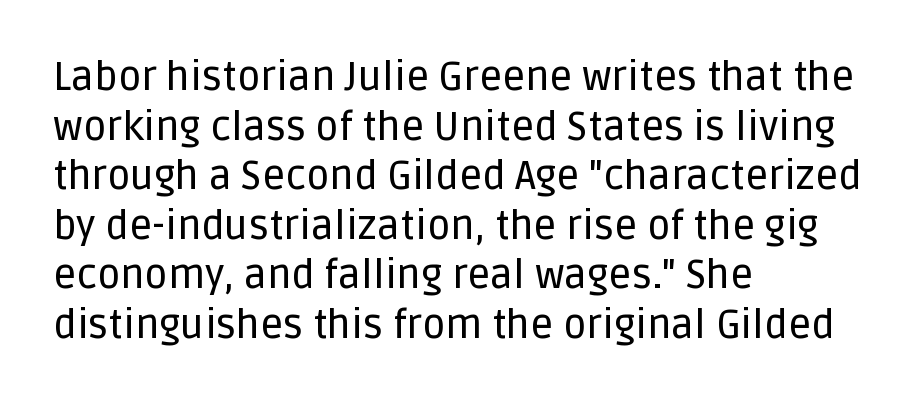
{"serif": "no", "italic": "no", "width": "normal", "stroke_contrast": "low", "x_height": "large", "monospaced": "no", "underline": "no", "align": "left", "line_spacing_ratio": 1.24, "letter_spacing": "normal", "letter_spacing_em": 0.0, "glyph_px": 40}
